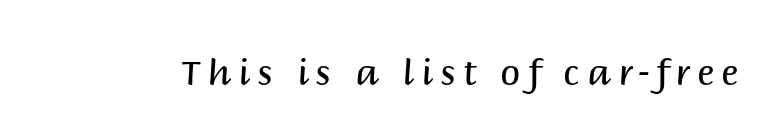
{"serif": "no", "bold": "no", "weight": "regular", "width": "normal", "stroke_contrast": "medium", "x_height": "large", "monospaced": "no", "underline": "no", "letter_spacing": "wide", "letter_spacing_em": 0.2, "glyph_px": 36}
